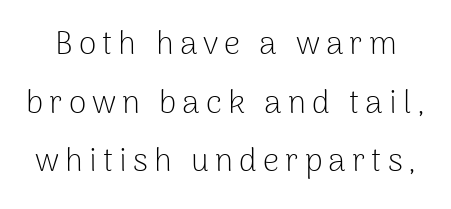
The image shows 32 px light sans-serif type, upright; set line spacing 1.83x, not underlined; low stroke contrast and a medium x-height.
